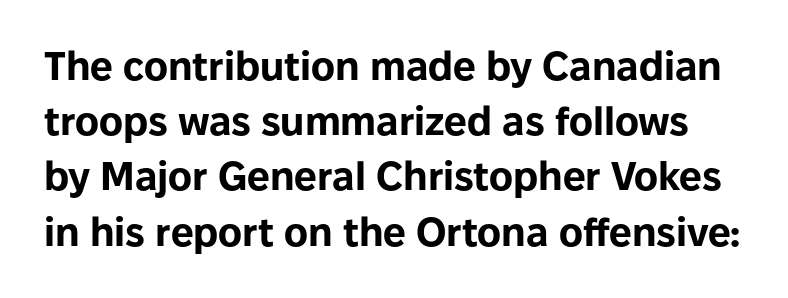
The image shows 40 px bold sans-serif type, upright; set normal line spacing (1.38x), normal letter spacing, not underlined; low stroke contrast and a medium x-height.
